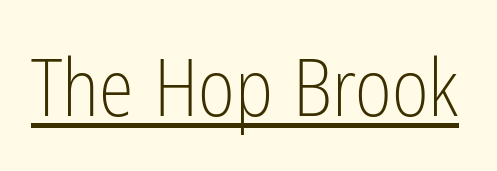
{"serif": "no", "italic": "no", "bold": "no", "weight": "light", "width": "condensed", "stroke_contrast": "low", "x_height": "medium", "monospaced": "no", "underline": "yes", "letter_spacing": "normal", "letter_spacing_em": 0.0, "glyph_px": 79}
